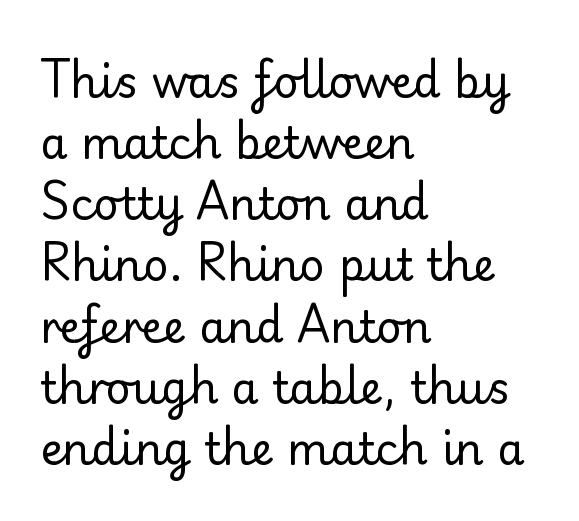
The image shows 44 px regular-weight serif type, upright; set left-aligned, normal line spacing (1.39x), normal letter spacing, not underlined; low stroke contrast and a small x-height.
